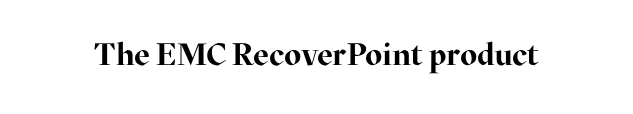
The glyphs in this specimen are seriffed. The string is rendered with underlining switched off. Is the type bold? Yes — the strokes are clearly thick and heavy. Compared with typical body copy, the letter spacing here is the same. This is roman type, the default non-slanted kind. The passage shown is typed in a proportional face where columns would drift.
